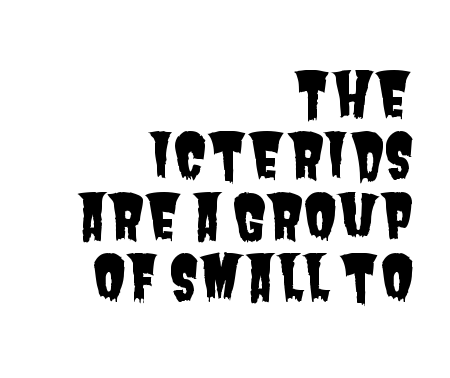
Baseline-to-baseline distance is barely more than the letter height. Descenders hang freely into open space. This rendering leaves character spacing at its baseline value. The paragraph shown leans on its right margin.
